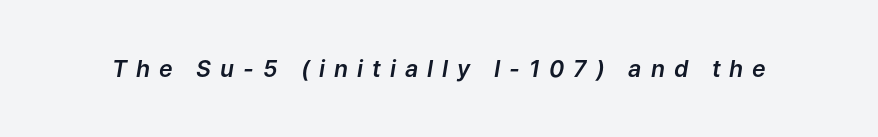
The specimen reads as italic at a glance. A bare baseline throughout the passage. Inter-character spacing is expanded well beyond the font's built-in metrics.
